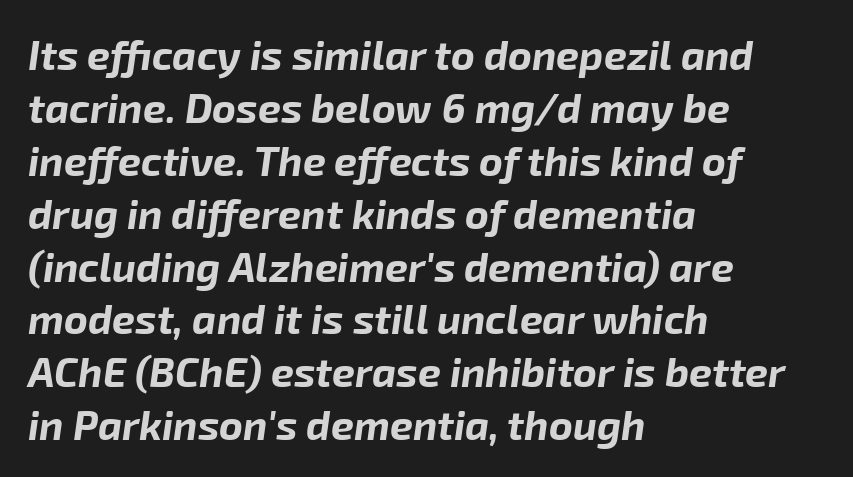
The glyphs look as if they've been sheared to an angle. Notice how thick the strokes are: this is what a full bold looks like. Baseline-to-baseline distance is the conventional proportion of letter height. The specimen omits any rule beneath the text block's lines. Does the copy run flush right? No — it runs flush left. These lines keep a tight, regular rhythm from letter to letter.
